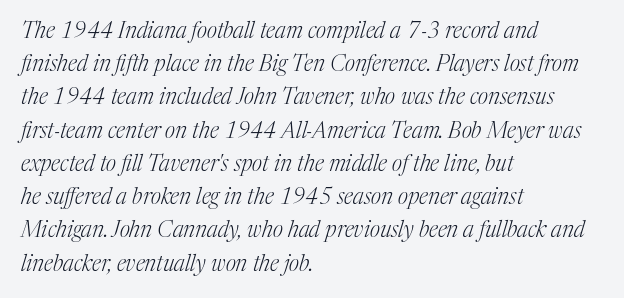
The image shows 22 px text type, italic (leaning right); set left-aligned, normal line spacing (1.51x), normal letter spacing, not underlined.
